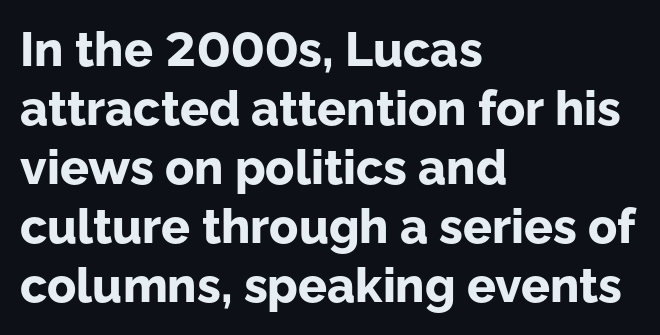
{"serif": "no", "italic": "no", "bold": "yes", "weight": "bold", "width": "normal", "stroke_contrast": "low", "x_height": "medium", "monospaced": "no", "underline": "no", "align": "left", "line_spacing_ratio": 1.23, "letter_spacing": "normal", "letter_spacing_em": 0.0, "glyph_px": 48}
